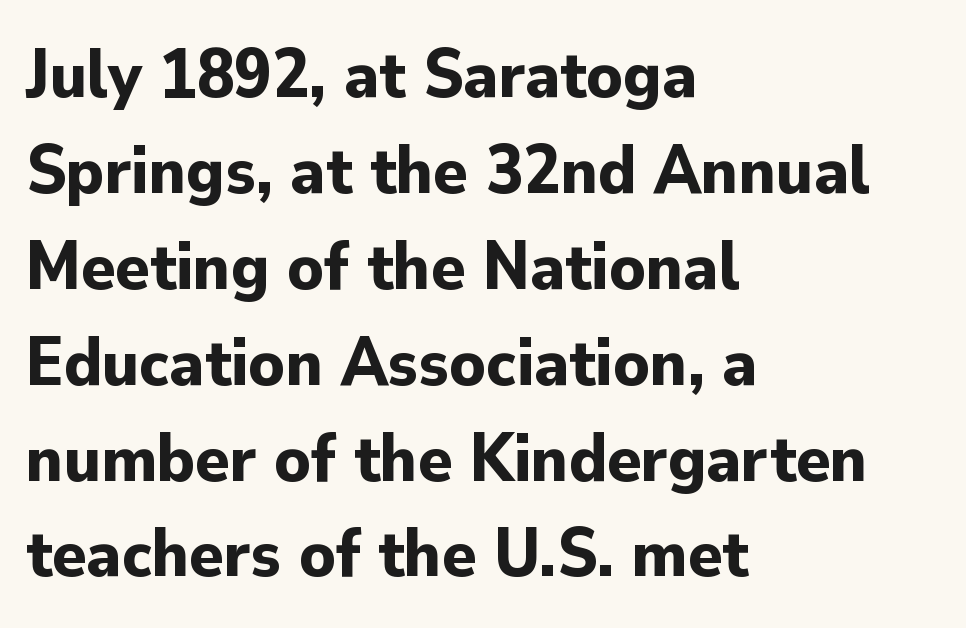
The image shows 70 px bold sans-serif type, upright; set left-aligned, normal line spacing (1.37x), normal letter spacing, not underlined; low stroke contrast and a small x-height.
